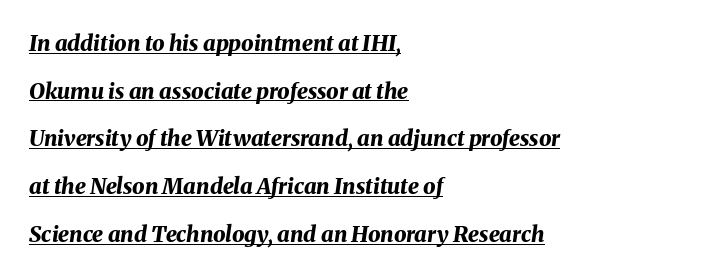
Look at the tracking — it's just the regular setting, nothing added. This sample is left-justified, so line endings fall wherever the words run out. Style check: oblique. Does the weight exceed regular? Yes, all the way to bold.
